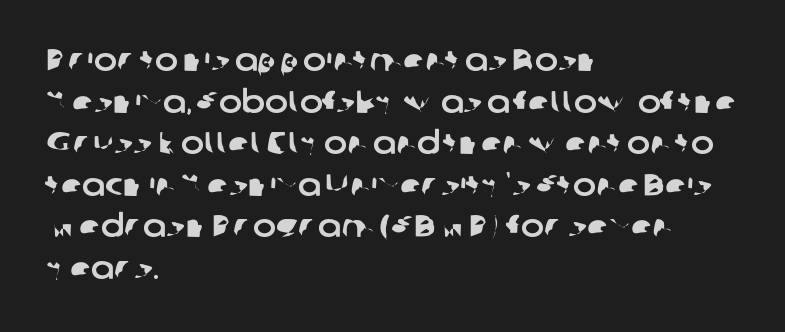
Compared with a centered layout, this one pins lines to the left instead. Typographically, this falls in the sans-serif category. The face used here is proportionally spaced, like ordinary book or web type. Honestly, the letter spacing is just normal — you wouldn't notice it.
